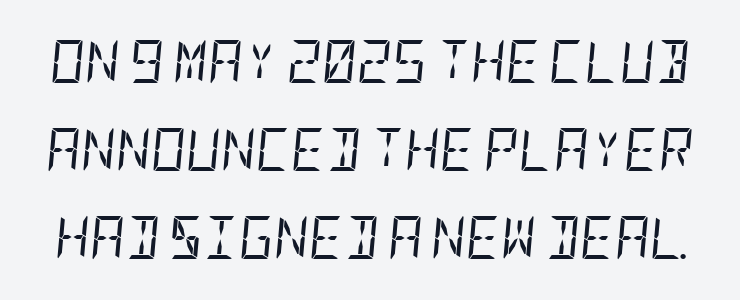
{"italic": "yes", "lean": "right", "slant_degrees": 5, "bold": "no", "weight": "regular", "width": "condensed", "stroke_contrast": "low", "x_height": "large", "underline": "no", "line_spacing": "loose", "line_spacing_ratio": 2.05, "letter_spacing": "normal", "letter_spacing_em": 0.0, "glyph_px": 43}
